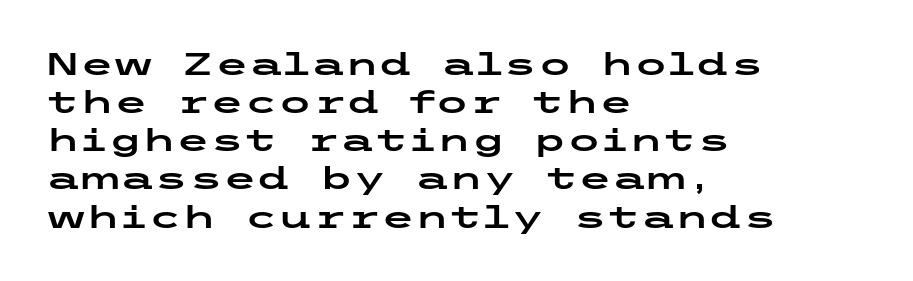
Font category for this specimen: sans-serif. When letters stand straight like this, we call the style roman or upright. These lines are set flush left with a ragged right edge. Nobody drew a line under any word here. In terms of letterspacing, this is plain default setting.
